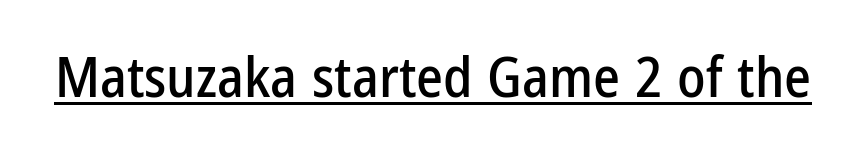
The face used here is proportionally spaced, like ordinary book or web type. The rendering keeps characters at their native spacing. Does the type have serifs? No, each stem ends abruptly. These lines were composed using upright roman letters. Looks like someone drew a line under every word here.
